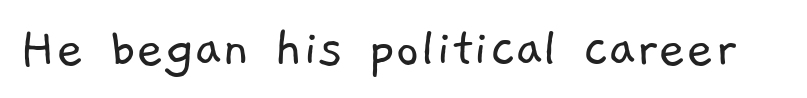
Q: Is the text bold? A: No.
Q: Is the typeface a serif or a sans-serif typeface? A: Sans-serif.
Q: Is the text underlined? A: No.
Q: Is the spacing between letters normal or unusually wide? A: Normal.
Q: Width (condensed, normal, or wide)? A: Normal.
Q: Stroke contrast? A: Low.
Q: x-height? A: Medium.
Q: Monospaced? A: No.
